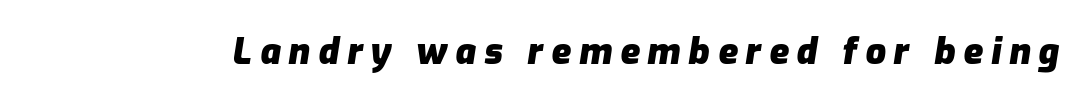
{"italic": "yes", "lean": "right", "slant_degrees": 9, "bold": "yes", "weight": "heavy", "width": "normal", "stroke_contrast": "low", "x_height": "medium", "monospaced": "no", "underline": "no", "letter_spacing": "wide", "letter_spacing_em": 0.22, "glyph_px": 36}
